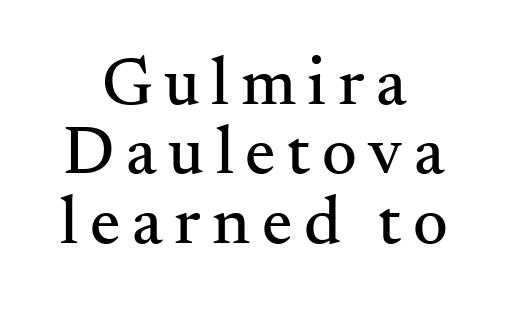
The image shows 68 px serif type, upright; set centered, tight line spacing (1.02x), not underlined; medium stroke contrast and a small x-height.
